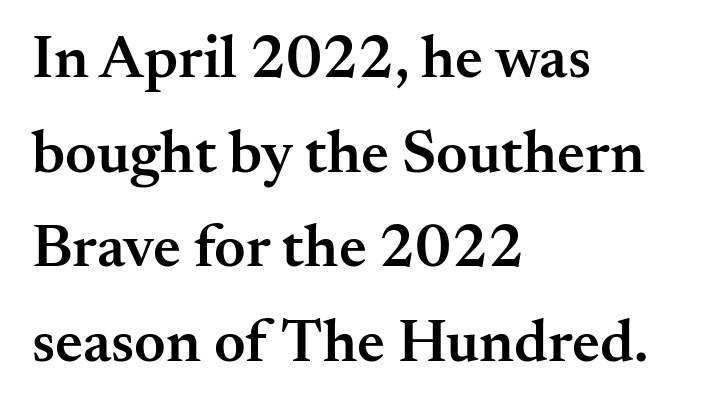
The image shows 61 px semibold serif type, upright; set left-aligned, normal line spacing (1.55x), normal letter spacing, not underlined; medium stroke contrast and a small x-height.
